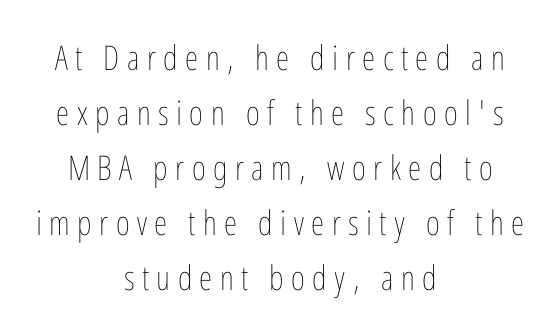
Q: Is the text bold? A: No.
Q: Is the text italic (slanted)? A: No, it is upright.
Q: Is the text underlined? A: No.
Q: How is the paragraph aligned? A: Centered.
Q: Is the spacing between letters normal or unusually wide? A: Unusually wide.
Q: Is the spacing between lines tight, normal or loose? A: Normal.
Q: Width (condensed, normal, or wide)? A: Condensed.
Q: Stroke contrast? A: Low.
Q: x-height? A: Medium.
Q: Monospaced? A: No.
